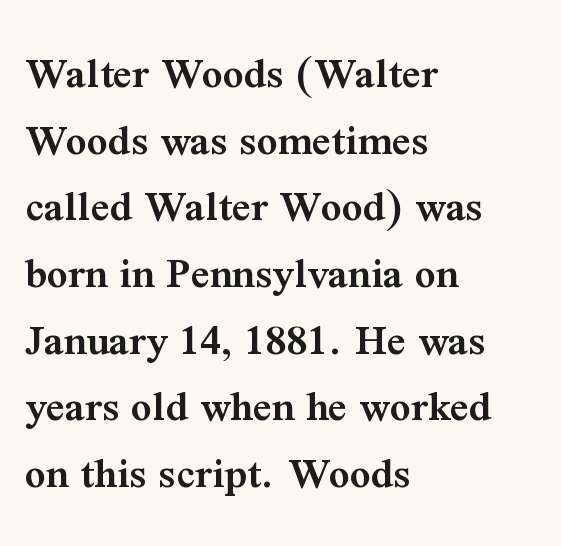
{"serif": "yes", "italic": "no", "bold": "semi", "weight": "semibold", "width": "normal", "stroke_contrast": "medium", "x_height": "medium", "monospaced": "no", "underline": "no", "align": "left", "line_spacing": "normal", "line_spacing_ratio": 1.45, "letter_spacing": "normal", "letter_spacing_em": 0.0, "glyph_px": 46}
